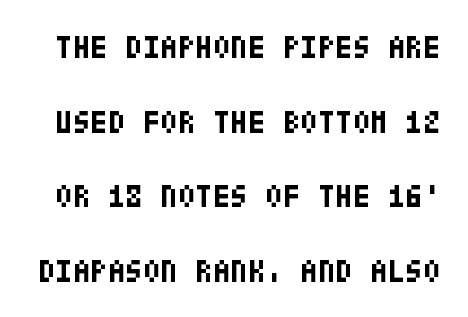
Q: Is the text bold? A: Yes.
Q: Is the text italic (slanted)? A: No, it is upright.
Q: Is the typeface a serif or a sans-serif typeface? A: Sans-serif.
Q: Is the text underlined? A: No.
Q: Is the spacing between letters normal or unusually wide? A: Normal.
Q: Is the spacing between lines tight, normal or loose? A: Loose.
Q: Width (condensed, normal, or wide)? A: Condensed.
Q: Stroke contrast? A: Low.
Q: x-height? A: Large.
